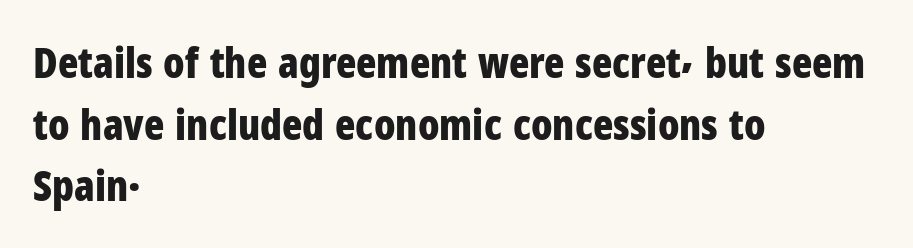
Q: Is the text bold? A: Yes.
Q: Is the text italic (slanted)? A: No, it is upright.
Q: Is the typeface a serif or a sans-serif typeface? A: Sans-serif.
Q: Is the text underlined? A: No.
Q: How is the paragraph aligned? A: Left-aligned.
Q: Is the spacing between letters normal or unusually wide? A: Normal.
Q: Is the spacing between lines tight, normal or loose? A: Normal.
Q: Width (condensed, normal, or wide)? A: Condensed.
Q: Stroke contrast? A: Low.
Q: x-height? A: Medium.
Q: Monospaced? A: No.
